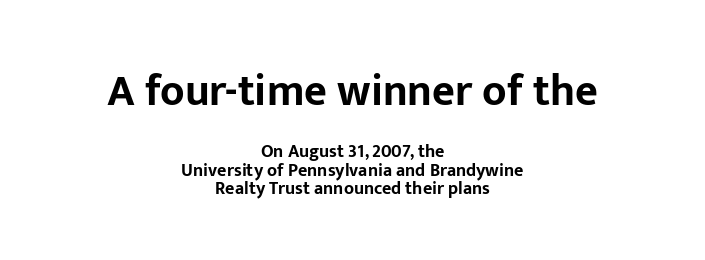
Q: Is the text bold? A: Yes.
Q: Is the text italic (slanted)? A: No, it is upright.
Q: Is the typeface a serif or a sans-serif typeface? A: Sans-serif.
Q: Is the text underlined? A: No.
Q: How is the paragraph aligned? A: Centered.
Q: Is the spacing between letters normal or unusually wide? A: Normal.
Q: Is the spacing between lines tight, normal or loose? A: Tight.
Q: Which block of text is set in a larger size, the first (top) or the second (bottom)? A: The first (top) one.
Q: Width (condensed, normal, or wide)? A: Normal.
Q: Stroke contrast? A: Low.
Q: x-height? A: Medium.
Q: Monospaced? A: No.
